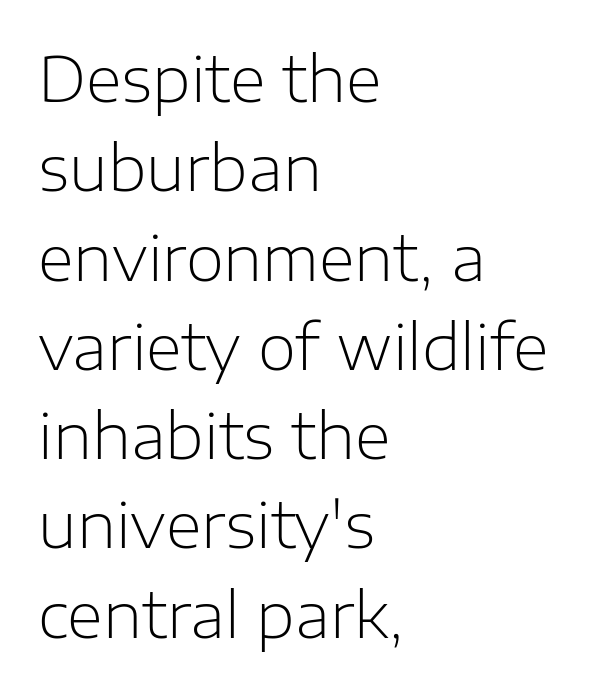
{"serif": "no", "italic": "no", "bold": "no", "weight": "light", "width": "normal", "stroke_contrast": "low", "x_height": "medium", "monospaced": "no", "underline": "no", "align": "left", "line_spacing": "normal", "line_spacing_ratio": 1.44, "letter_spacing": "normal", "letter_spacing_em": 0.0, "glyph_px": 62}
